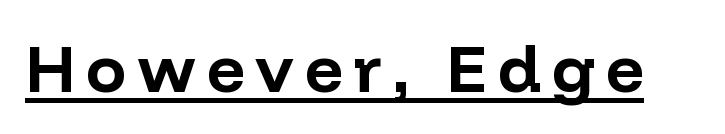
Notice how the stems are strictly vertical — no italics here. Unlike a traditional serif, this face leaves its strokes unadorned. In designer terms, the underline attribute is active on this setting. Note the varied advance widths — an 'i' is clearly narrower than an 'm'. I'd describe the lettering as bold — thick and assertive.
